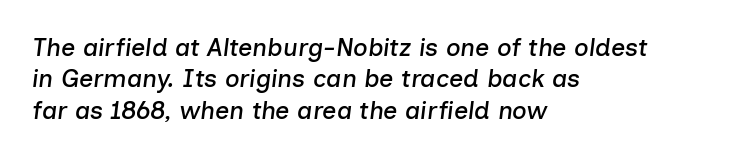
Q: Is the text italic (slanted)? A: Yes, it leans right by about 7 degrees.
Q: Is the text underlined? A: No.
Q: How is the paragraph aligned? A: Left-aligned.
Q: Is the spacing between letters normal or unusually wide? A: Normal.
Q: Is the spacing between lines tight, normal or loose? A: Normal.
